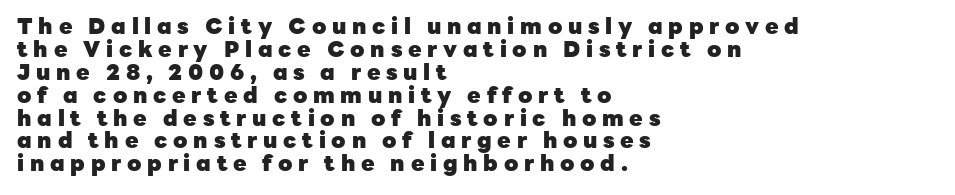
The image shows 22 px bold type, upright; set left-aligned, tight line spacing (1.04x), unusually wide letter spacing (+0.26 em), not underlined.
